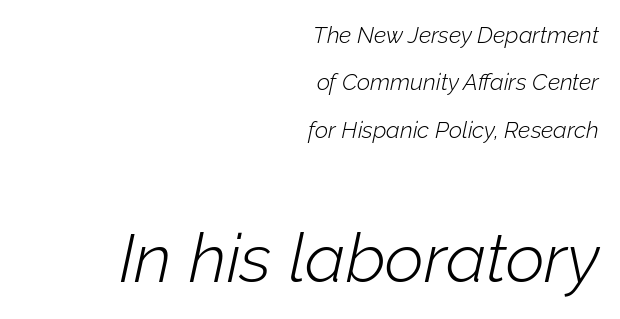
Q: Is the text bold? A: No.
Q: Is the text italic (slanted)? A: Yes, it leans right by about 12 degrees.
Q: Is the text underlined? A: No.
Q: How is the paragraph aligned? A: Right-aligned.
Q: Is the spacing between letters normal or unusually wide? A: Normal.
Q: Is the spacing between lines tight, normal or loose? A: Loose.
Q: Which block of text is set in a larger size, the first (top) or the second (bottom)? A: The second (bottom) one.
Q: Width (condensed, normal, or wide)? A: Normal.
Q: Stroke contrast? A: Low.
Q: x-height? A: Medium.
Q: Monospaced? A: No.
